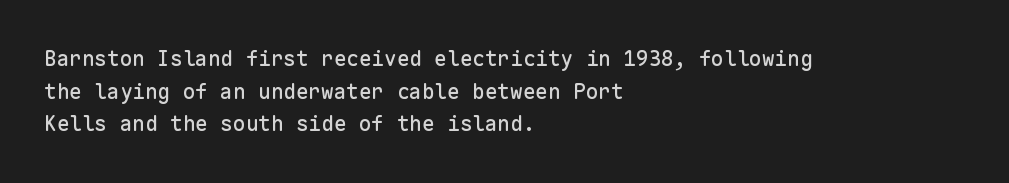
Q: Is the text italic (slanted)? A: No, it is upright.
Q: Is the text underlined? A: No.
Q: How is the paragraph aligned? A: Left-aligned.
Q: Is the spacing between letters normal or unusually wide? A: Normal.
Q: Is the spacing between lines tight, normal or loose? A: Normal.
